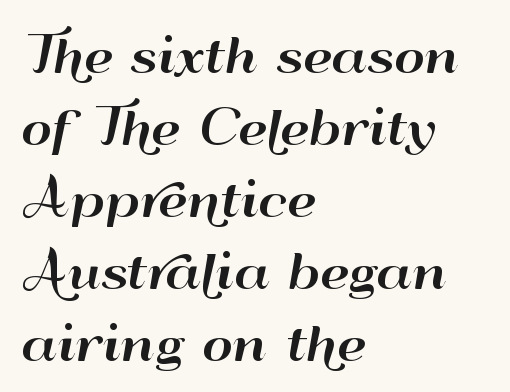
The image shows 47 px wide sans-serif type; set left-aligned, normal line spacing (1.53x), normal letter spacing, not underlined; high stroke contrast and a small x-height.
